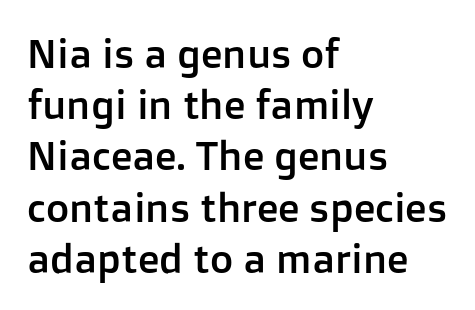
Q: Is the text italic (slanted)? A: No, it is upright.
Q: Is the typeface a serif or a sans-serif typeface? A: Sans-serif.
Q: Is the text underlined? A: No.
Q: How is the paragraph aligned? A: Left-aligned.
Q: Is the spacing between letters normal or unusually wide? A: Normal.
Q: Is the spacing between lines tight, normal or loose? A: Normal.
Q: Width (condensed, normal, or wide)? A: Normal.
Q: Stroke contrast? A: Low.
Q: x-height? A: Medium.
Q: Monospaced? A: No.
